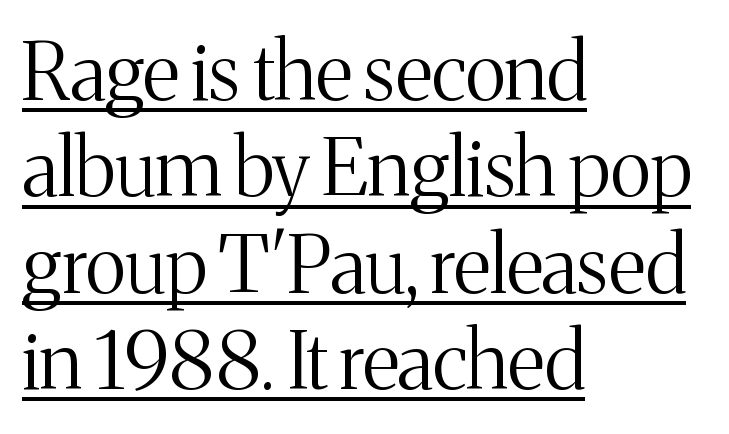
The image shows 79 px light serif type, upright; set left-aligned, line spacing 1.22x, normal letter spacing, underlined; medium stroke contrast and a medium x-height.
